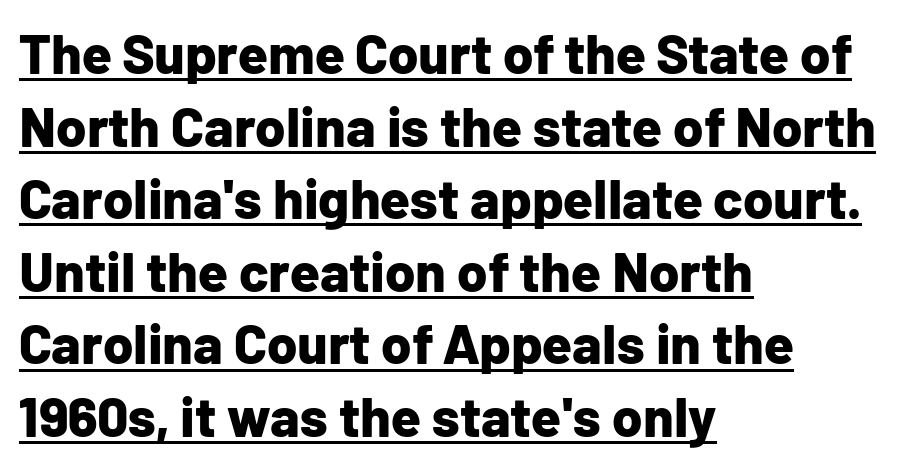
{"serif": "no", "italic": "no", "bold": "yes", "weight": "bold", "width": "normal", "stroke_contrast": "low", "x_height": "medium", "monospaced": "no", "underline": "yes", "align": "left", "line_spacing": "normal", "line_spacing_ratio": 1.32, "letter_spacing": "normal", "letter_spacing_em": 0.0, "glyph_px": 55}
